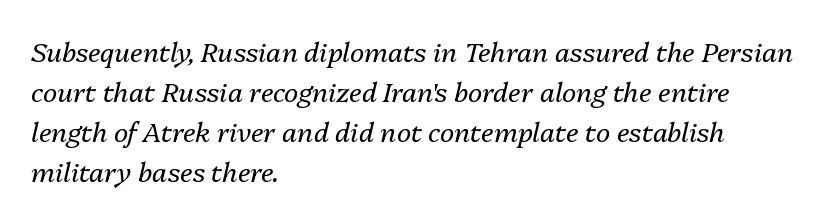
{"italic": "yes", "lean": "right", "slant_degrees": 13, "bold": "no", "underline": "no", "align": "left", "line_spacing": "normal", "line_spacing_ratio": 1.48, "letter_spacing": "normal", "letter_spacing_em": 0.0, "glyph_px": 27}
